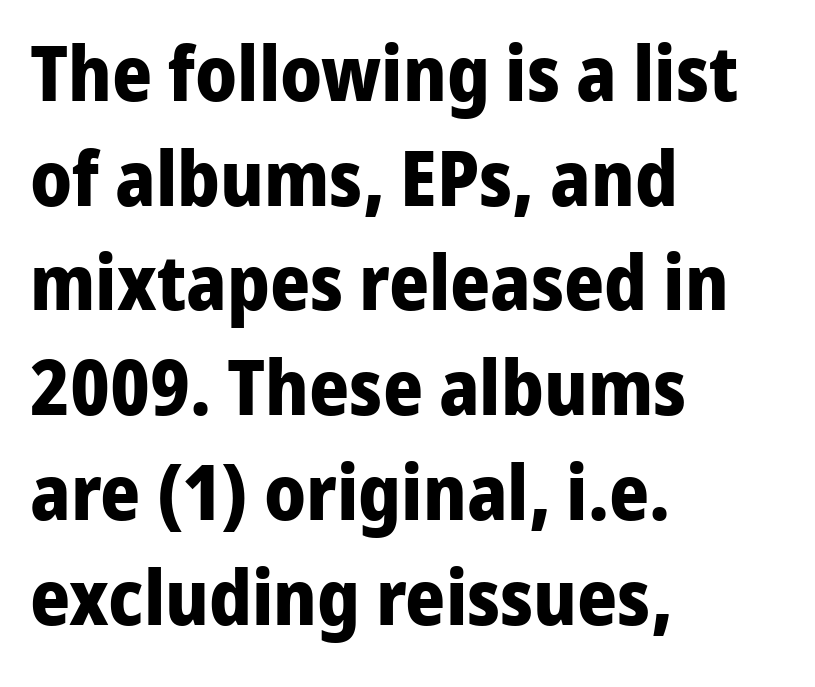
Spacing verdict: proportional, widths tailored to each character. The tracking reads as untouched default to a designer's eye. Is the type bold? Yes — the strokes are clearly thick and heavy. This rendering features lettering with no underline.
